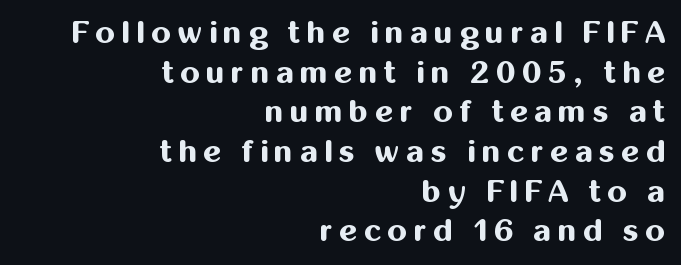
Check the space under the baseline: it is left empty. In terms of leading, this rendering sits right in the middle. Each word looks stretched out because of the extra space between its letters. Looks like regular typesetting: each glyph gets only the width it needs. The letters are bold, with thick, heavy strokes.
